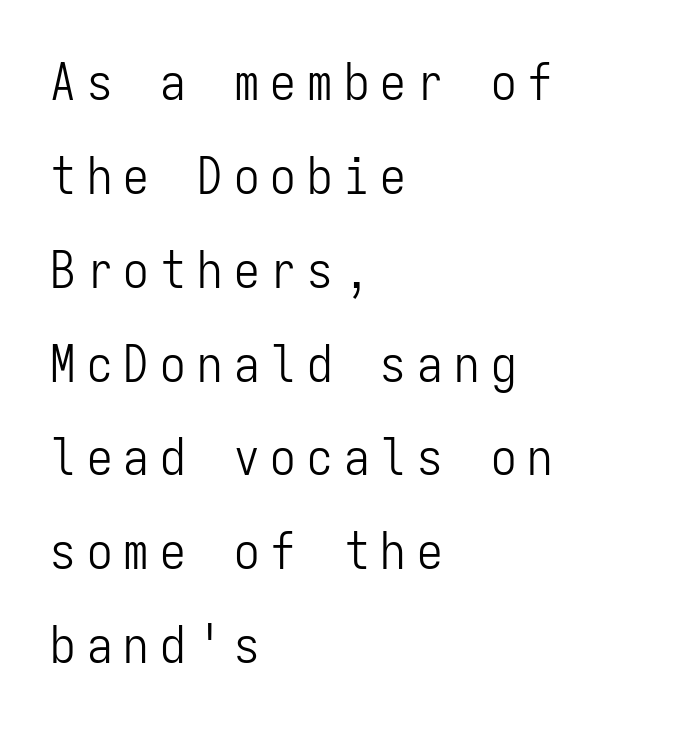
Q: Is the text bold? A: No.
Q: Is the text italic (slanted)? A: No, it is upright.
Q: Is the typeface a serif or a sans-serif typeface? A: Sans-serif.
Q: Is the text underlined? A: No.
Q: How is the paragraph aligned? A: Left-aligned.
Q: Is the spacing between letters normal or unusually wide? A: Unusually wide.
Q: Width (condensed, normal, or wide)? A: Condensed.
Q: Stroke contrast? A: Low.
Q: x-height? A: Medium.
Q: Monospaced? A: Yes.
